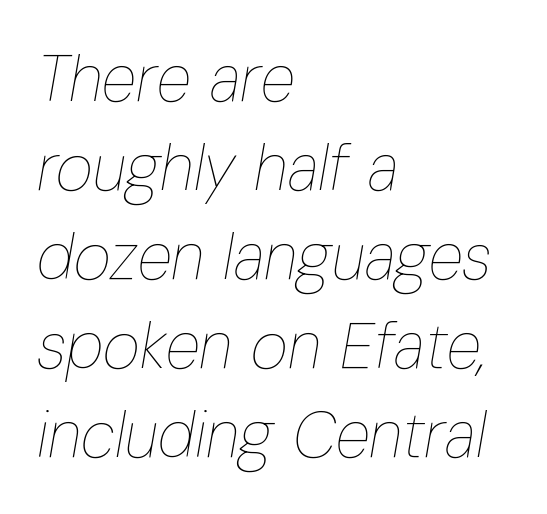
The image shows 64 px thin, condensed type, italic (leaning right); set left-aligned, normal line spacing (1.39x), normal letter spacing, not underlined; low stroke contrast and a medium x-height.
